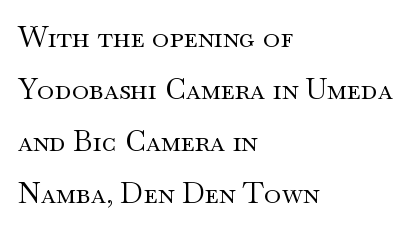
What kind of face is this? One with serifs. A typesetter would call this proportional, since set widths differ per character. Glance below the letters and you will spot only blank space. These glyphs show unthickened strokes, regular width or finer. The letterforms sit shoulder to shoulder at normal distance. This rendering uses left alignment, leaving the right contour irregular.
